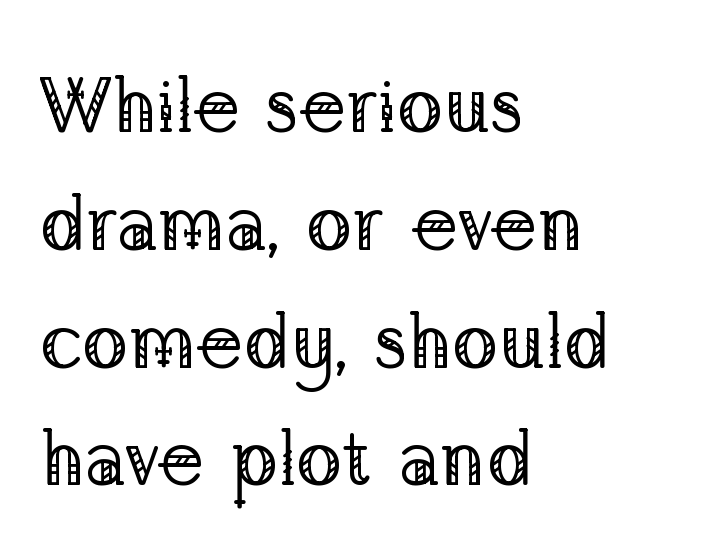
Q: Is the text bold? A: No.
Q: Is the text italic (slanted)? A: No, it is upright.
Q: Is the typeface a serif or a sans-serif typeface? A: Serif.
Q: Is the text underlined? A: No.
Q: How is the paragraph aligned? A: Left-aligned.
Q: Is the spacing between letters normal or unusually wide? A: Normal.
Q: Is the spacing between lines tight, normal or loose? A: Normal.
Q: Width (condensed, normal, or wide)? A: Normal.
Q: Stroke contrast? A: Low.
Q: x-height? A: Medium.
Q: Monospaced? A: No.
